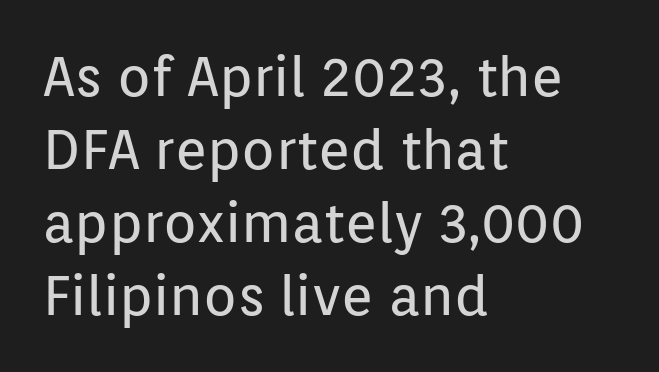
Line beginnings align vertically; line endings do not. The letters stand upright; this is a roman face. Regarding serifs, this sample does without them. The gap between lines stays unmarked. Each word holds together tightly as a unit, with standard inter-letter gaps.
